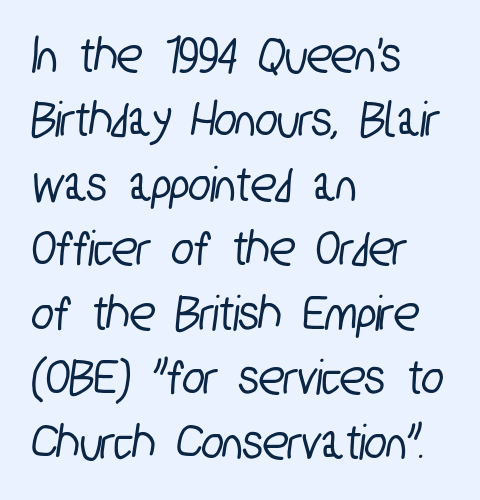
{"serif": "no", "width": "condensed", "stroke_contrast": "low", "x_height": "medium", "monospaced": "no", "underline": "no", "align": "left", "line_spacing_ratio": 1.24, "letter_spacing": "normal", "letter_spacing_em": 0.0, "glyph_px": 52}
